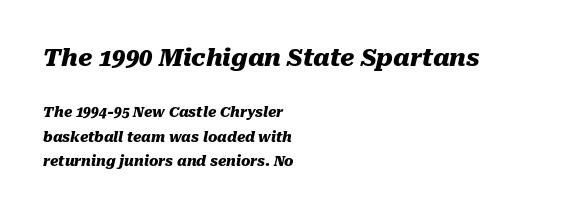
Q: Is the text bold? A: Yes.
Q: Is the text italic (slanted)? A: Yes, it leans right by about 10 degrees.
Q: Is the text underlined? A: No.
Q: How is the paragraph aligned? A: Left-aligned.
Q: Is the spacing between letters normal or unusually wide? A: Normal.
Q: Which block of text is set in a larger size, the first (top) or the second (bottom)? A: The first (top) one.
